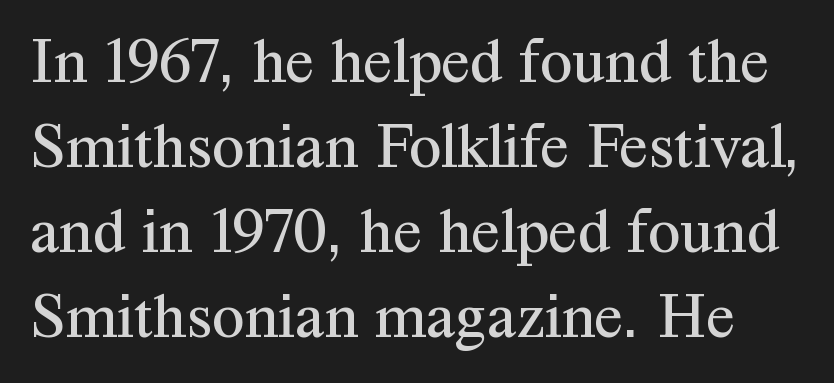
Q: Is the text bold? A: No.
Q: Is the text italic (slanted)? A: No, it is upright.
Q: Is the typeface a serif or a sans-serif typeface? A: Serif.
Q: Is the text underlined? A: No.
Q: Is the spacing between letters normal or unusually wide? A: Normal.
Q: Is the spacing between lines tight, normal or loose? A: Normal.
Q: Width (condensed, normal, or wide)? A: Normal.
Q: Stroke contrast? A: Medium.
Q: x-height? A: Medium.
Q: Monospaced? A: No.
